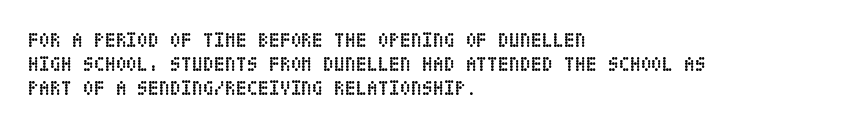
Posture: upright roman. Between one letter and the next there's only the usual sliver of space. Layout note: lines flush left. Clear beneath every line of the passage. The characters look thick and weighty, a clear bold.
